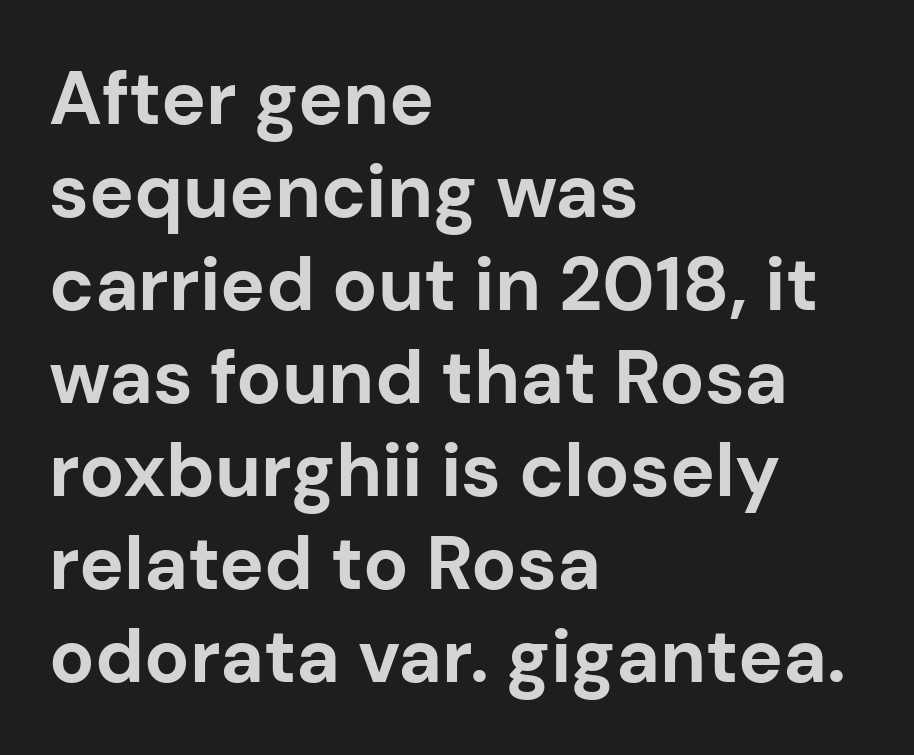
Honestly, there is no underline to notice here at all. Weight check: bold — yes, fully. The rendering uses natural spacing where letterforms have individual widths. Upright lettering throughout. How are the letters spaced? Ordinarily, with no added tracking. The compositor pushed each line to the left boundary.
